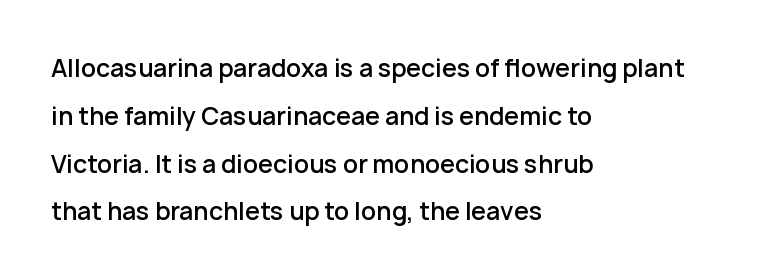
{"italic": "no", "bold": "semi", "underline": "no", "align": "left", "line_spacing": "loose", "line_spacing_ratio": 1.99, "letter_spacing": "normal", "letter_spacing_em": 0.0, "glyph_px": 24}
